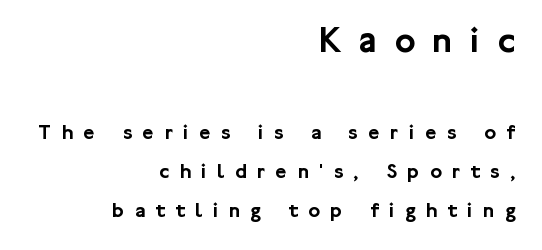
Q: Is the text italic (slanted)? A: No, it is upright.
Q: Is the typeface a serif or a sans-serif typeface? A: Sans-serif.
Q: Is the text underlined? A: No.
Q: How is the paragraph aligned? A: Right-aligned.
Q: Is the spacing between letters normal or unusually wide? A: Unusually wide.
Q: Which block of text is set in a larger size, the first (top) or the second (bottom)? A: The first (top) one.
Q: Width (condensed, normal, or wide)? A: Normal.
Q: Stroke contrast? A: Low.
Q: x-height? A: Medium.
Q: Monospaced? A: No.
